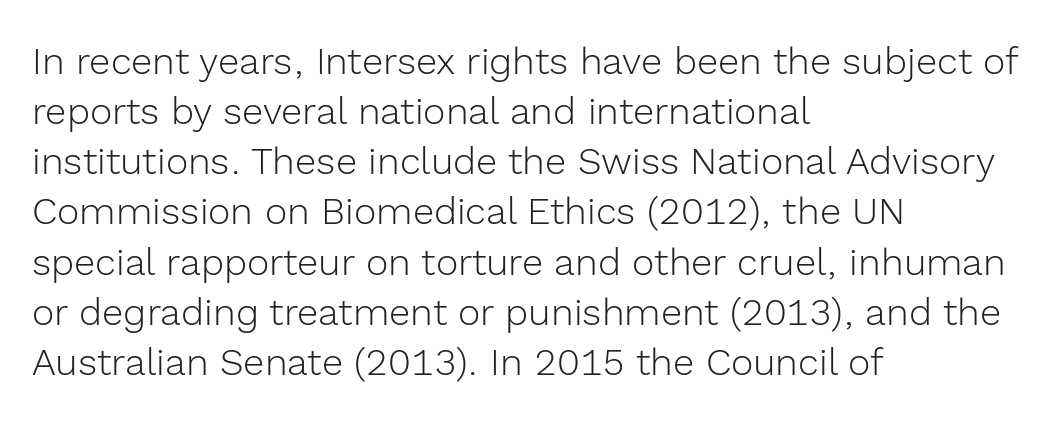
The ragged edge is on the right, which tells us the setting is flush left. Font category for this specimen: sans-serif. Only glyphs here, with clear space below each row. The letters advance in unequal steps, a hallmark of proportional type.
